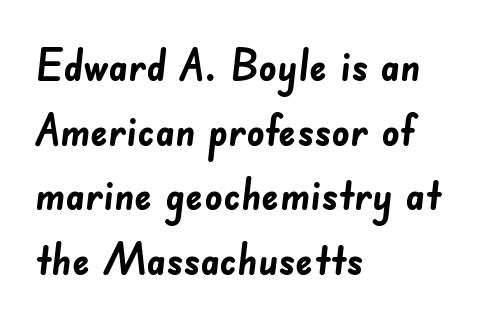
This rendering features lettering with no underline. You could not count columns in this text — the font is proportionally spaced. Line spacing here is normal. A dark, heavy texture on the line: the type is bold. Standard letterfit; no display-style spreading of the glyphs.
